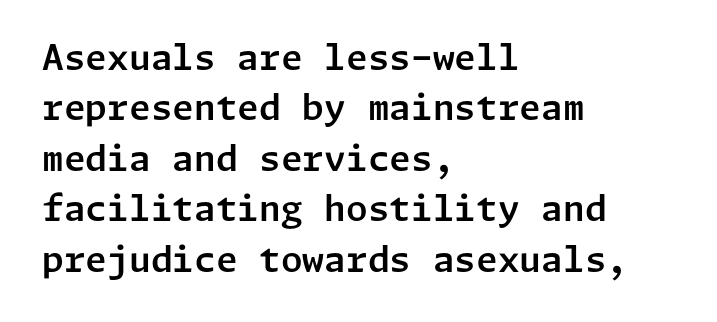
{"serif": "no", "italic": "no", "width": "normal", "stroke_contrast": "low", "x_height": "medium", "underline": "no", "align": "left", "line_spacing": "normal", "line_spacing_ratio": 1.44, "letter_spacing": "normal", "letter_spacing_em": 0.0, "glyph_px": 35}
